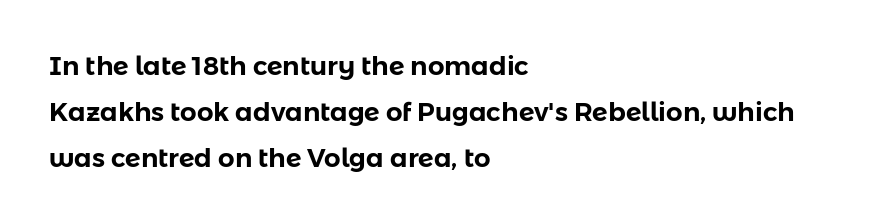
{"italic": "no", "underline": "no", "align": "left", "line_spacing_ratio": 1.77, "letter_spacing": "normal", "letter_spacing_em": 0.0, "glyph_px": 26}
